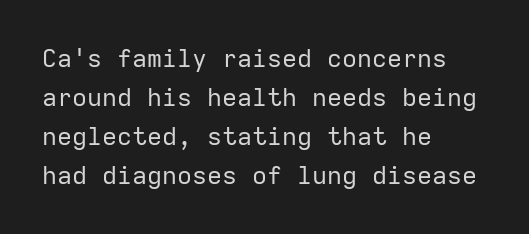
The space between consecutive lines is moderate. In terms of letterspacing, this is plain default setting. This rendering features lettering with no underline. Is the stroke heavy? The answer is a plain regular-or-lighter.
